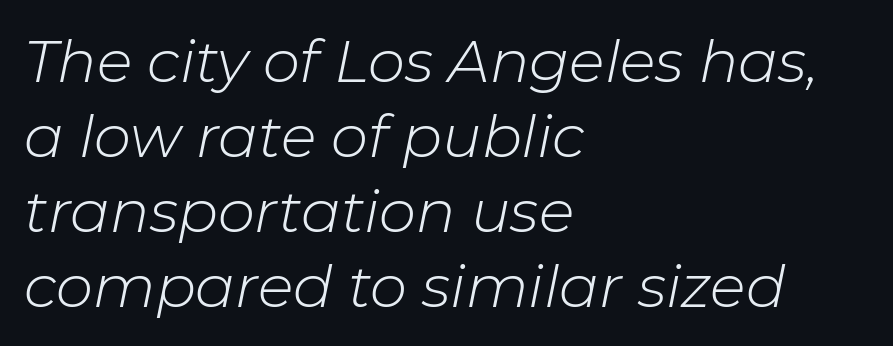
Q: Is the text bold? A: No.
Q: Is the text italic (slanted)? A: Yes, it leans right by about 11 degrees.
Q: Is the text underlined? A: No.
Q: How is the paragraph aligned? A: Left-aligned.
Q: Is the spacing between letters normal or unusually wide? A: Normal.
Q: Is the spacing between lines tight, normal or loose? A: Normal.
Q: Width (condensed, normal, or wide)? A: Normal.
Q: Stroke contrast? A: Low.
Q: x-height? A: Medium.
Q: Monospaced? A: No.
